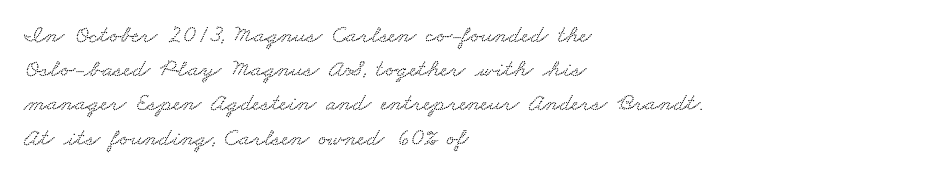
{"underline": "no", "align": "left", "line_spacing": "normal", "line_spacing_ratio": 1.37, "letter_spacing": "normal", "letter_spacing_em": 0.0, "glyph_px": 25}
